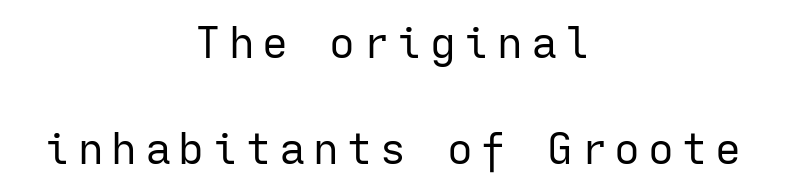
{"serif": "no", "italic": "no", "bold": "no", "weight": "regular", "width": "normal", "stroke_contrast": "low", "x_height": "medium", "monospaced": "yes", "underline": "no", "align": "center", "line_spacing": "loose", "line_spacing_ratio": 2.47, "glyph_px": 43}
